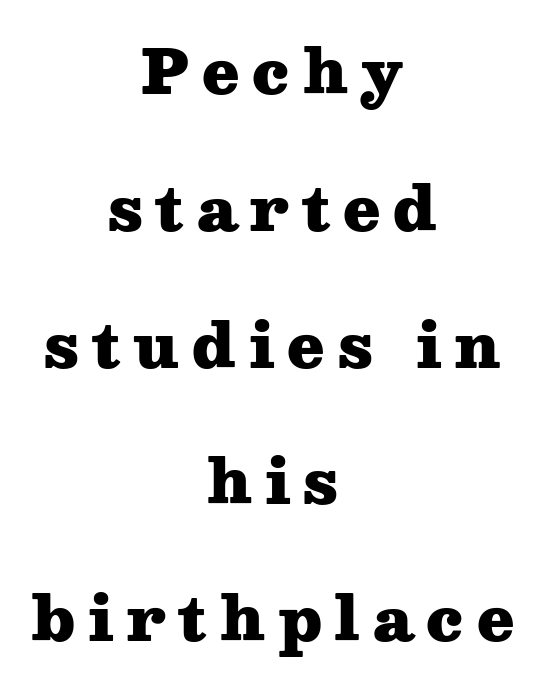
{"serif": "yes", "italic": "no", "bold": "yes", "weight": "heavy", "width": "wide", "stroke_contrast": "medium", "x_height": "medium", "monospaced": "no", "underline": "no", "align": "center", "line_spacing": "loose", "line_spacing_ratio": 2.28, "letter_spacing": "wide", "letter_spacing_em": 0.21, "glyph_px": 60}
